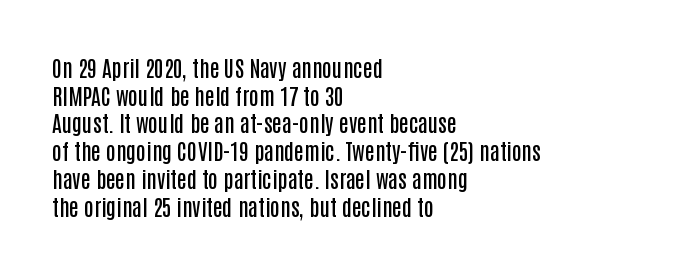
{"italic": "no", "bold": "semi", "underline": "no", "align": "left", "line_spacing": "normal", "line_spacing_ratio": 1.26, "letter_spacing": "normal", "letter_spacing_em": 0.0, "glyph_px": 22}
